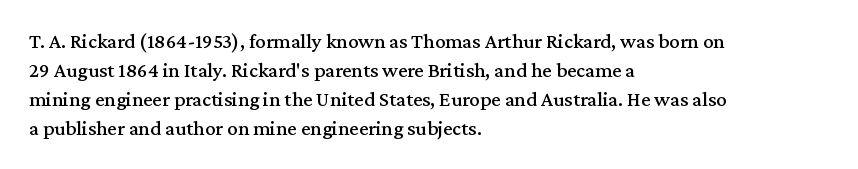
The image shows 21 px text type, upright; set left-aligned, normal line spacing (1.38x), normal letter spacing, not underlined.
